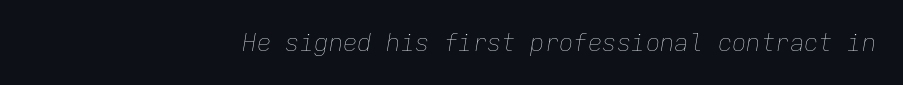
The image shows 24 px text type, italic (leaning right); set right-aligned, normal letter spacing, not underlined.
